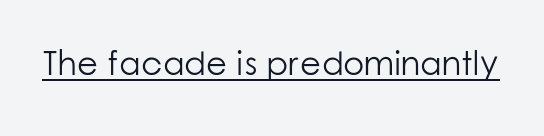
{"serif": "no", "italic": "no", "bold": "no", "weight": "light", "width": "normal", "stroke_contrast": "low", "x_height": "medium", "monospaced": "no", "underline": "yes", "letter_spacing": "normal", "letter_spacing_em": 0.0, "glyph_px": 34}
